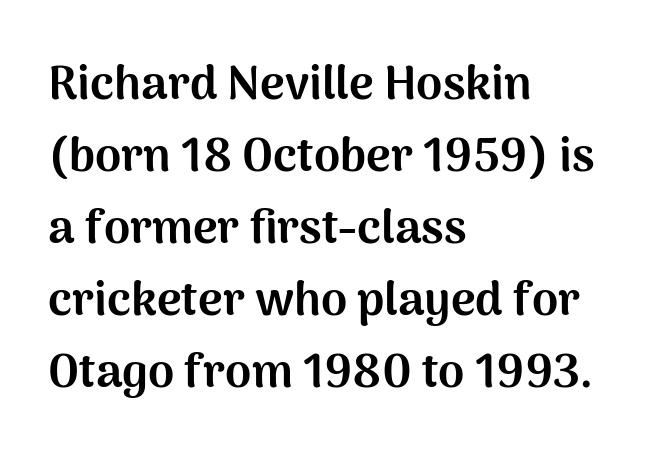
The image shows 47 px bold sans-serif type, upright; set left-aligned, normal line spacing (1.53x), normal letter spacing, not underlined; medium stroke contrast and a medium x-height.
